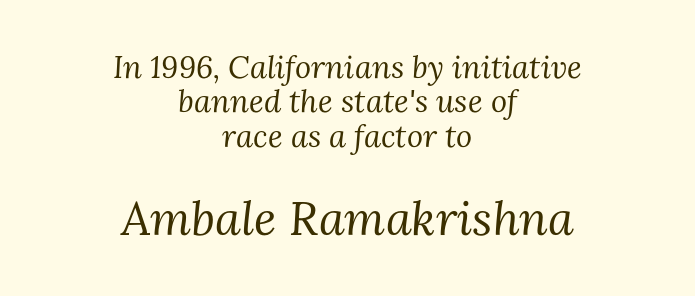
{"serif": "yes", "italic": "yes", "lean": "right", "slant_degrees": 3, "bold": "no", "weight": "regular", "width": "normal", "stroke_contrast": "medium", "x_height": "medium", "monospaced": "no", "underline": "no", "align": "center", "line_spacing": "tight", "line_spacing_ratio": 1.11, "letter_spacing": "normal", "letter_spacing_em": 0.0, "larger_block": "second", "size_ratio": 1.52, "glyph_px": 47}
